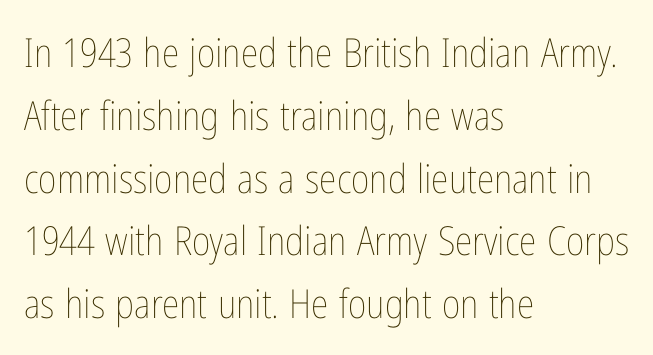
Q: Is the text bold? A: No.
Q: Is the text italic (slanted)? A: No, it is upright.
Q: Is the text underlined? A: No.
Q: How is the paragraph aligned? A: Left-aligned.
Q: Is the spacing between letters normal or unusually wide? A: Normal.
Q: Is the spacing between lines tight, normal or loose? A: Normal.
Q: Width (condensed, normal, or wide)? A: Condensed.
Q: Stroke contrast? A: Low.
Q: x-height? A: Medium.
Q: Monospaced? A: No.
